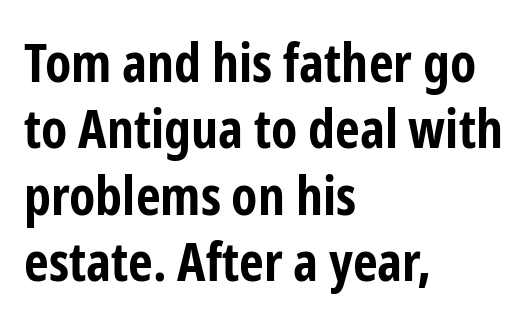
{"serif": "no", "italic": "no", "bold": "yes", "weight": "bold", "width": "condensed", "stroke_contrast": "low", "x_height": "medium", "monospaced": "no", "underline": "no", "align": "left", "line_spacing_ratio": 1.23, "letter_spacing": "normal", "letter_spacing_em": 0.0, "glyph_px": 54}
